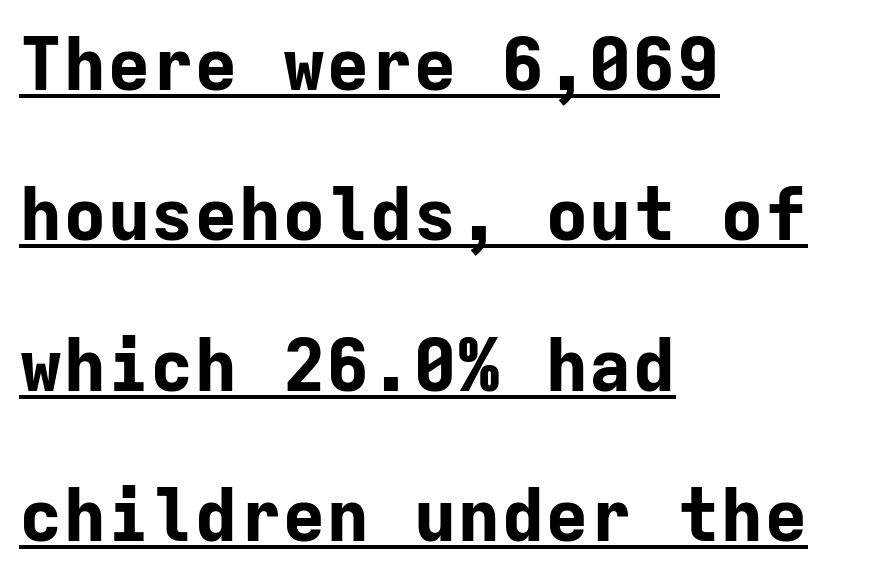
{"serif": "no", "italic": "no", "bold": "yes", "weight": "bold", "width": "normal", "stroke_contrast": "low", "x_height": "medium", "monospaced": "yes", "underline": "yes", "align": "left", "line_spacing": "loose", "line_spacing_ratio": 2.06, "letter_spacing": "normal", "letter_spacing_em": 0.0, "glyph_px": 73}
